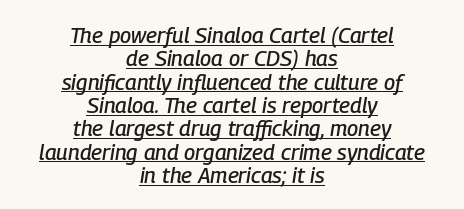
{"italic": "yes", "lean": "right", "slant_degrees": 9, "underline": "yes", "align": "center", "line_spacing": "tight", "line_spacing_ratio": 1.06, "letter_spacing": "normal", "letter_spacing_em": 0.0, "glyph_px": 22}
